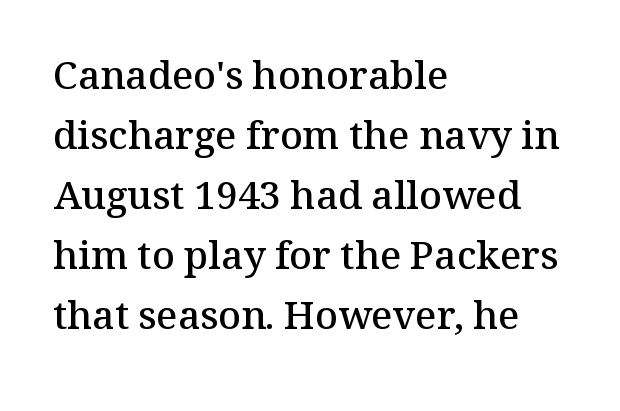
Q: Is the text bold? A: Semi-bold.
Q: Is the text italic (slanted)? A: No, it is upright.
Q: Is the typeface a serif or a sans-serif typeface? A: Serif.
Q: Is the text underlined? A: No.
Q: How is the paragraph aligned? A: Left-aligned.
Q: Is the spacing between letters normal or unusually wide? A: Normal.
Q: Is the spacing between lines tight, normal or loose? A: Normal.
Q: Width (condensed, normal, or wide)? A: Normal.
Q: Stroke contrast? A: Medium.
Q: x-height? A: Medium.
Q: Monospaced? A: No.
